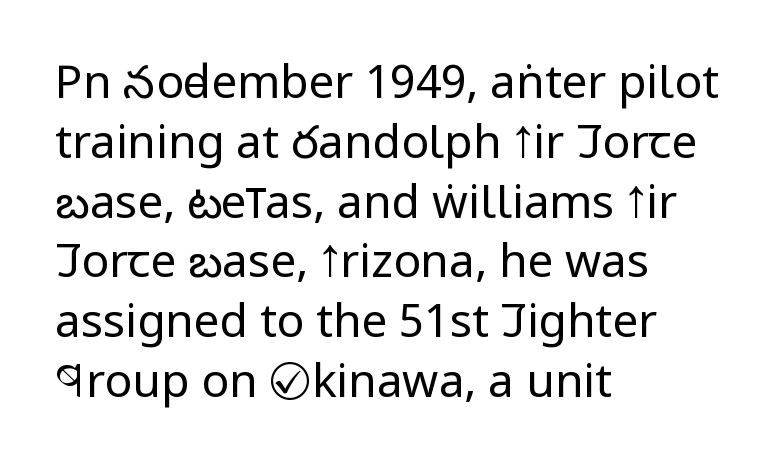
{"serif": "no", "italic": "no", "bold": "no", "weight": "regular", "width": "condensed", "stroke_contrast": "low", "x_height": "large", "monospaced": "no", "underline": "no", "align": "left", "line_spacing": "normal", "line_spacing_ratio": 1.3, "letter_spacing": "normal", "letter_spacing_em": 0.0, "glyph_px": 46}
